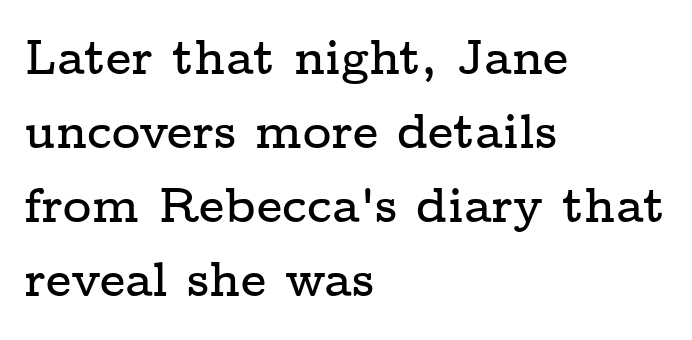
{"serif": "yes", "italic": "no", "width": "wide", "stroke_contrast": "low", "x_height": "medium", "monospaced": "no", "underline": "no", "align": "left", "line_spacing": "normal", "line_spacing_ratio": 1.51, "letter_spacing": "normal", "letter_spacing_em": 0.0, "glyph_px": 49}
